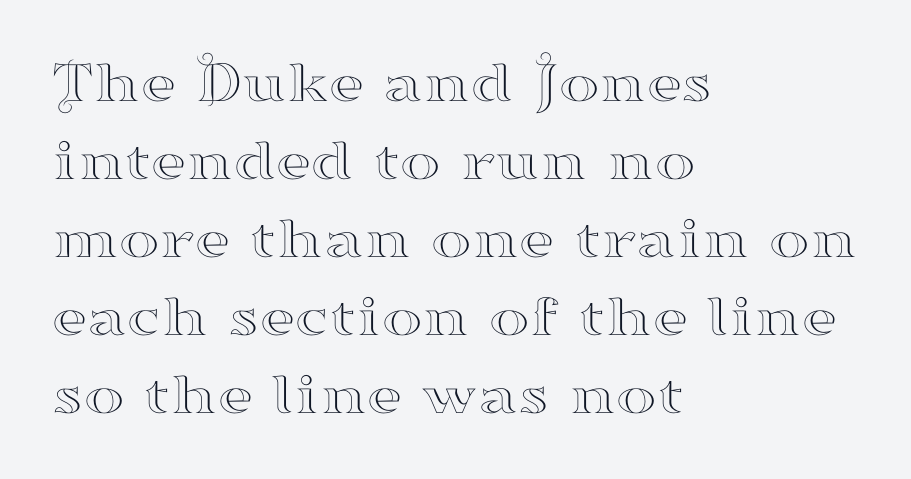
{"serif": "yes", "italic": "no", "width": "wide", "stroke_contrast": "high", "x_height": "small", "monospaced": "no", "underline": "no", "align": "left", "line_spacing": "normal", "line_spacing_ratio": 1.28, "letter_spacing": "normal", "letter_spacing_em": 0.0, "glyph_px": 61}
